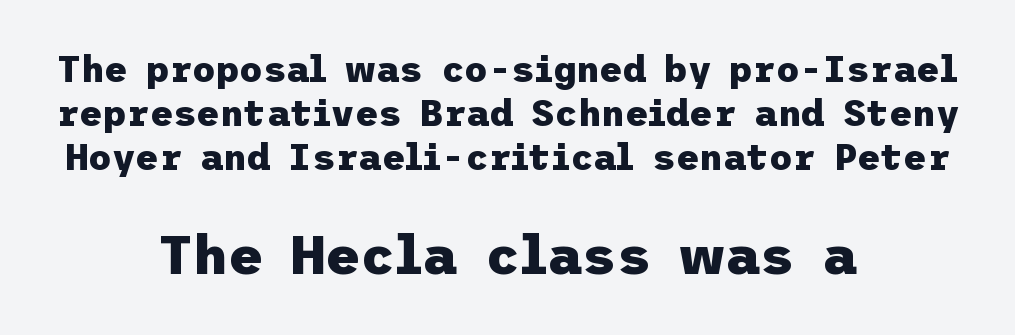
The image shows 54 px heavy sans-serif type, upright; set centered, line spacing 1.22x, normal letter spacing, not underlined; the second (bottom) block is 1.5x larger; low stroke contrast and a medium x-height.
